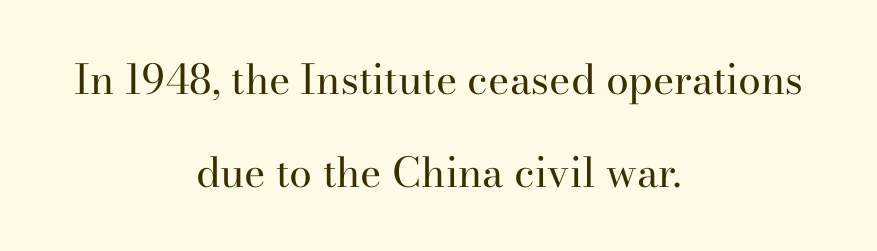
Q: Is the text bold? A: No.
Q: Is the text italic (slanted)? A: No, it is upright.
Q: Is the typeface a serif or a sans-serif typeface? A: Serif.
Q: Is the text underlined? A: No.
Q: How is the paragraph aligned? A: Centered.
Q: Is the spacing between letters normal or unusually wide? A: Normal.
Q: Is the spacing between lines tight, normal or loose? A: Loose.
Q: Width (condensed, normal, or wide)? A: Normal.
Q: Stroke contrast? A: High.
Q: x-height? A: Small.
Q: Monospaced? A: No.
